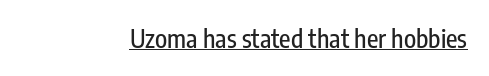
Q: Is the text italic (slanted)? A: No, it is upright.
Q: Is the text underlined? A: Yes.
Q: Is the spacing between letters normal or unusually wide? A: Normal.
